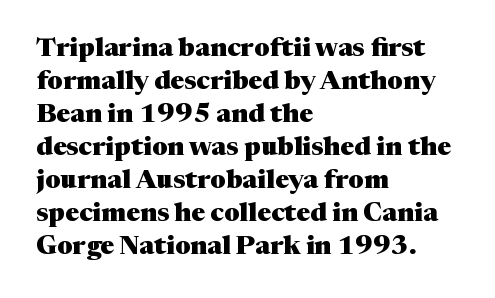
Q: Is the text bold? A: Yes.
Q: Is the text italic (slanted)? A: No, it is upright.
Q: Is the text underlined? A: No.
Q: How is the paragraph aligned? A: Left-aligned.
Q: Is the spacing between letters normal or unusually wide? A: Normal.
Q: Is the spacing between lines tight, normal or loose? A: Normal.
